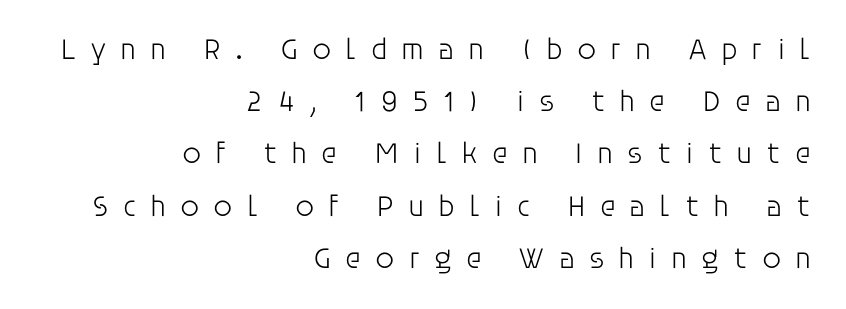
Q: Is the text bold? A: No.
Q: Is the text italic (slanted)? A: No, it is upright.
Q: Is the typeface a serif or a sans-serif typeface? A: Sans-serif.
Q: Is the text underlined? A: No.
Q: How is the paragraph aligned? A: Right-aligned.
Q: Is the spacing between letters normal or unusually wide? A: Unusually wide.
Q: Width (condensed, normal, or wide)? A: Normal.
Q: Stroke contrast? A: Low.
Q: x-height? A: Large.
Q: Monospaced? A: No.
